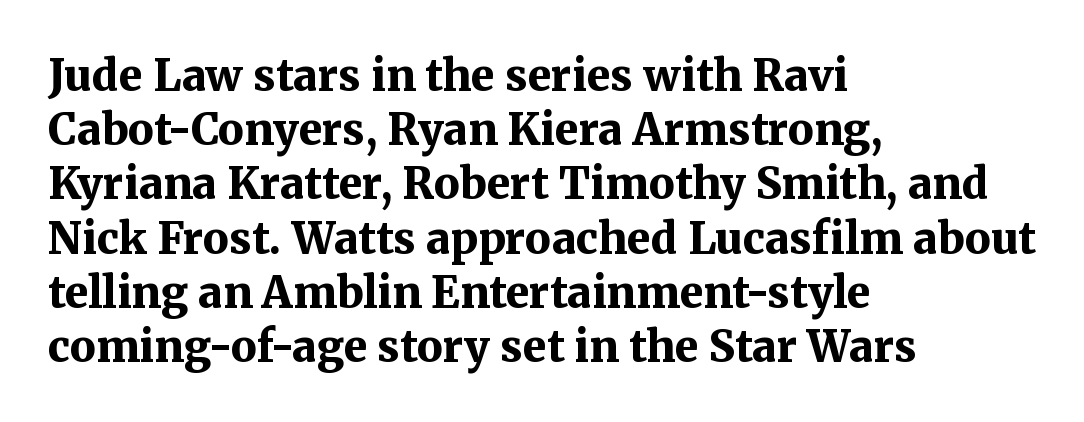
The image shows 43 px bold serif type, upright; set left-aligned, normal line spacing (1.26x), normal letter spacing, not underlined; medium stroke contrast and a medium x-height.
